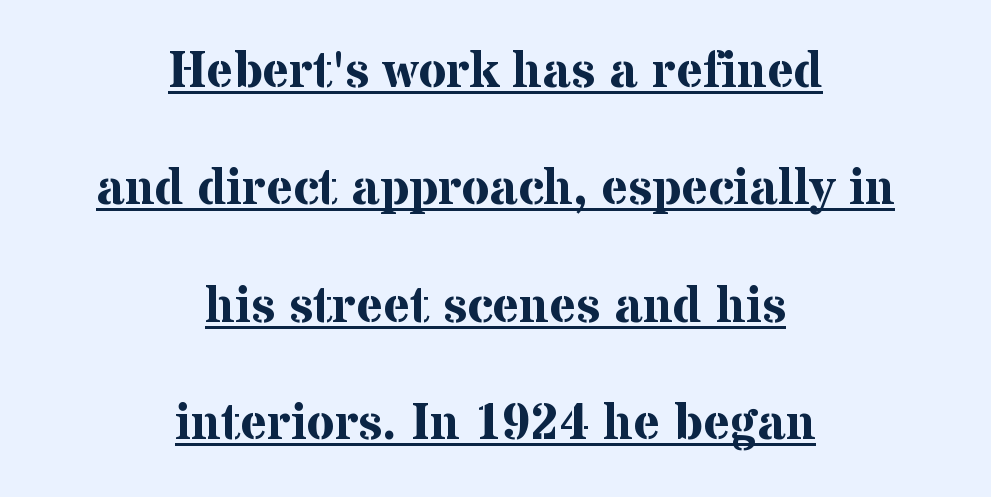
{"serif": "yes", "italic": "no", "bold": "yes", "weight": "bold", "width": "normal", "stroke_contrast": "medium", "x_height": "medium", "monospaced": "no", "underline": "yes", "align": "center", "line_spacing": "loose", "line_spacing_ratio": 2.3, "letter_spacing": "normal", "letter_spacing_em": 0.0, "glyph_px": 51}
